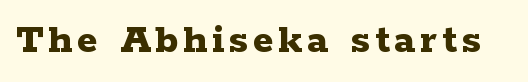
Q: Is the text bold? A: Yes.
Q: Is the text italic (slanted)? A: No, it is upright.
Q: Is the typeface a serif or a sans-serif typeface? A: Serif.
Q: Is the text underlined? A: No.
Q: Width (condensed, normal, or wide)? A: Wide.
Q: Stroke contrast? A: Low.
Q: x-height? A: Medium.
Q: Monospaced? A: No.
